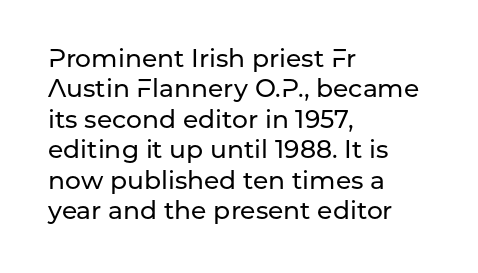
{"italic": "no", "underline": "no", "align": "left", "line_spacing_ratio": 1.22, "letter_spacing": "normal", "letter_spacing_em": 0.0, "glyph_px": 25}
